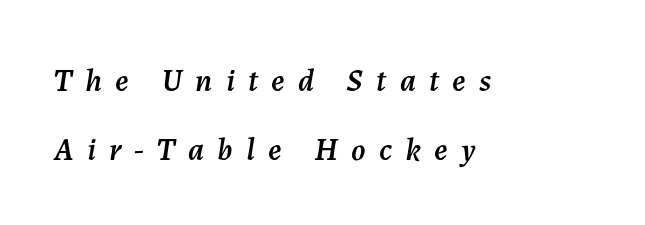
The image shows 32 px text type, italic (leaning right); set left-aligned, loose line spacing (2.16x), unusually wide letter spacing (+0.41 em), not underlined; medium stroke contrast and a medium x-height.
